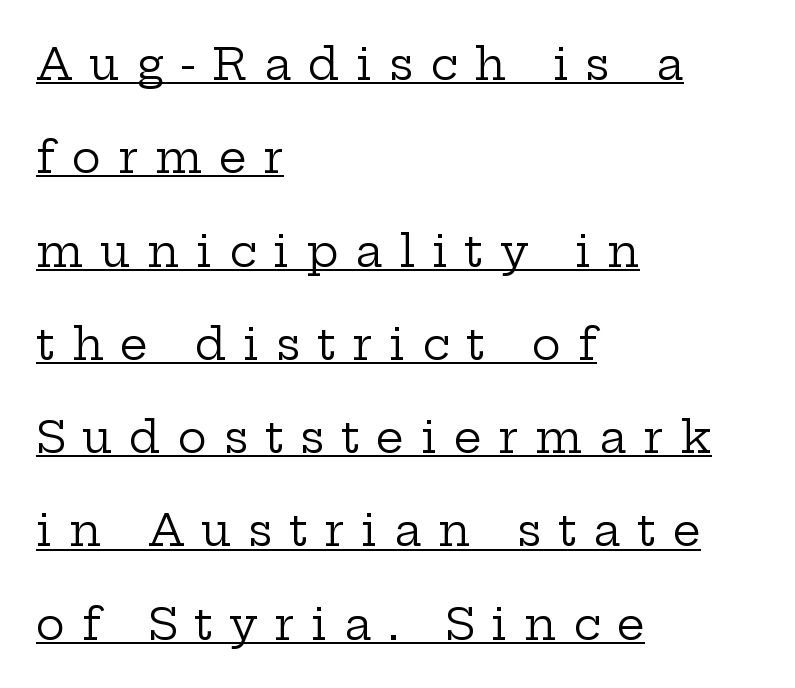
Like a heading marked for emphasis, these lines bear an underscore. The letterforms stand isolated, each surrounded by extra space. The letters advance in unequal steps, a hallmark of proportional type. The letterforms sit at book weight or below.
